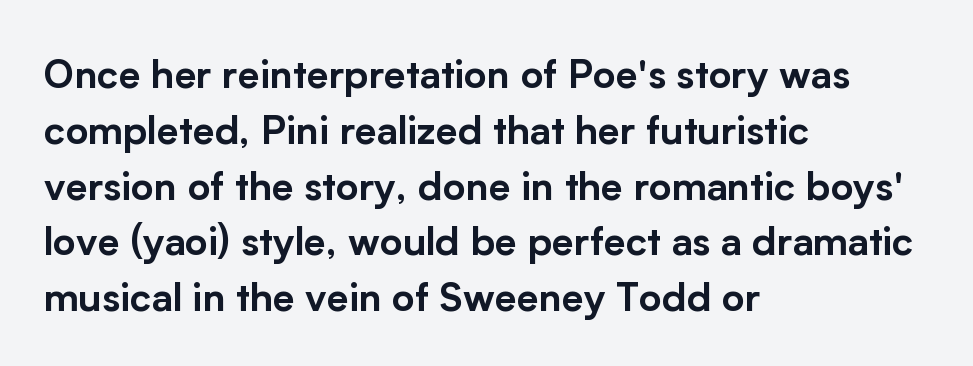
Q: Is the text italic (slanted)? A: No, it is upright.
Q: Is the typeface a serif or a sans-serif typeface? A: Sans-serif.
Q: Is the text underlined? A: No.
Q: How is the paragraph aligned? A: Left-aligned.
Q: Is the spacing between letters normal or unusually wide? A: Normal.
Q: Is the spacing between lines tight, normal or loose? A: Normal.
Q: Width (condensed, normal, or wide)? A: Normal.
Q: Stroke contrast? A: Low.
Q: x-height? A: Medium.
Q: Monospaced? A: No.
